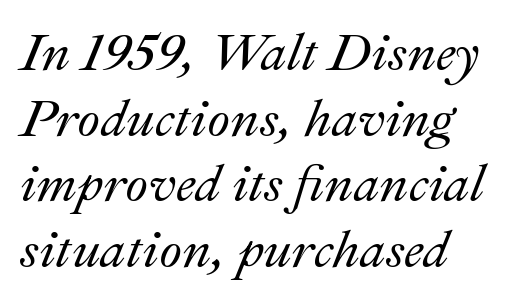
{"italic": "yes", "lean": "right", "slant_degrees": 22, "width": "normal", "stroke_contrast": "medium", "x_height": "small", "monospaced": "no", "underline": "no", "line_spacing": "normal", "line_spacing_ratio": 1.26, "letter_spacing": "normal", "letter_spacing_em": 0.0, "glyph_px": 52}
